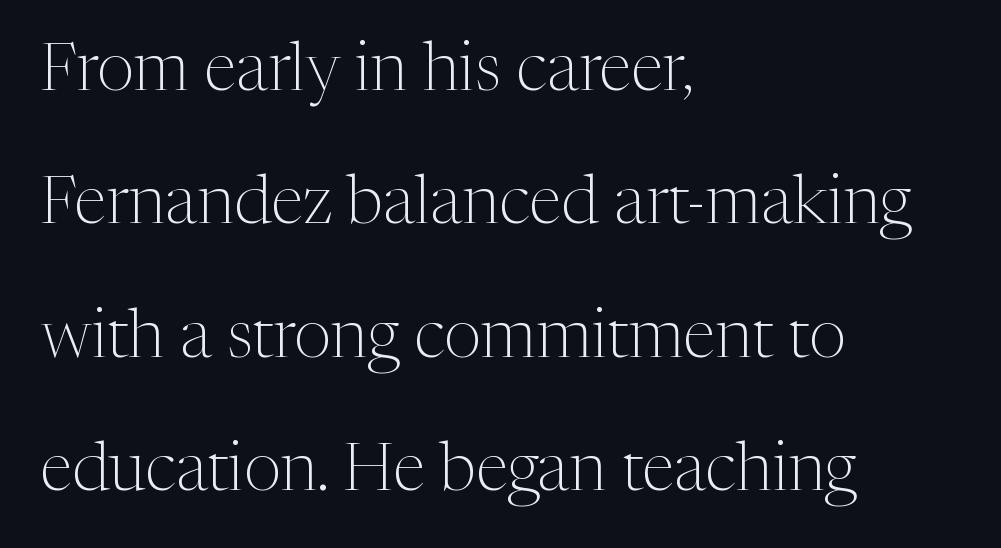
The image shows 67 px light serif type, upright; set left-aligned, loose line spacing (1.99x), normal letter spacing, not underlined; medium stroke contrast and a medium x-height.
